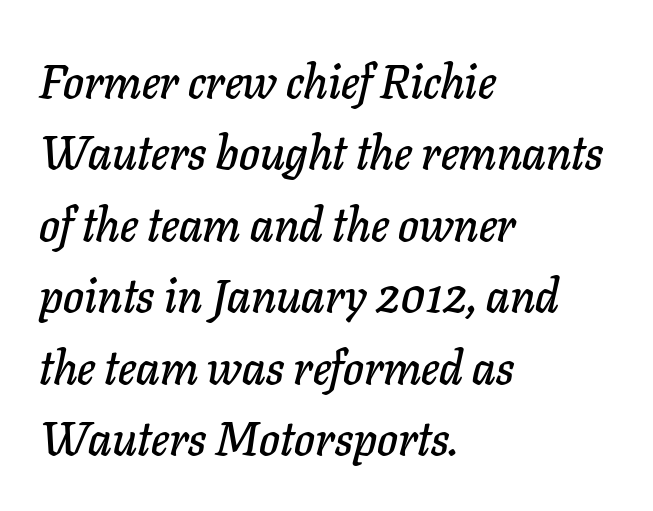
Q: Is the text italic (slanted)? A: Yes, it leans right by about 11 degrees.
Q: Is the text underlined? A: No.
Q: How is the paragraph aligned? A: Left-aligned.
Q: Is the spacing between letters normal or unusually wide? A: Normal.
Q: Is the spacing between lines tight, normal or loose? A: Normal.
Q: Width (condensed, normal, or wide)? A: Normal.
Q: Stroke contrast? A: Low.
Q: x-height? A: Medium.
Q: Monospaced? A: No.
